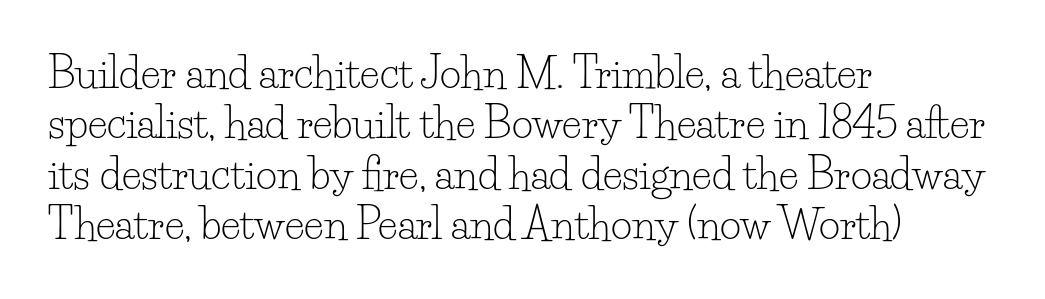
The image shows 41 px light serif type, upright; set left-aligned, line spacing 1.23x, normal letter spacing, not underlined; low stroke contrast and a small x-height.
